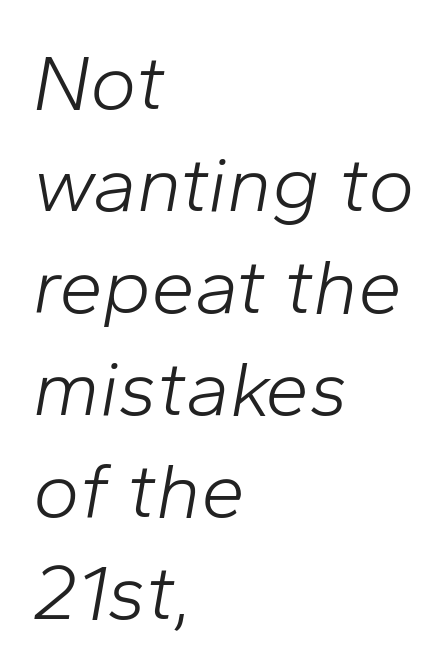
Q: Is the text bold? A: No.
Q: Is the text italic (slanted)? A: Yes, it leans right by about 10 degrees.
Q: Is the text underlined? A: No.
Q: How is the paragraph aligned? A: Left-aligned.
Q: Is the spacing between letters normal or unusually wide? A: Normal.
Q: Is the spacing between lines tight, normal or loose? A: Normal.
Q: Width (condensed, normal, or wide)? A: Normal.
Q: Stroke contrast? A: Low.
Q: x-height? A: Medium.
Q: Monospaced? A: No.
